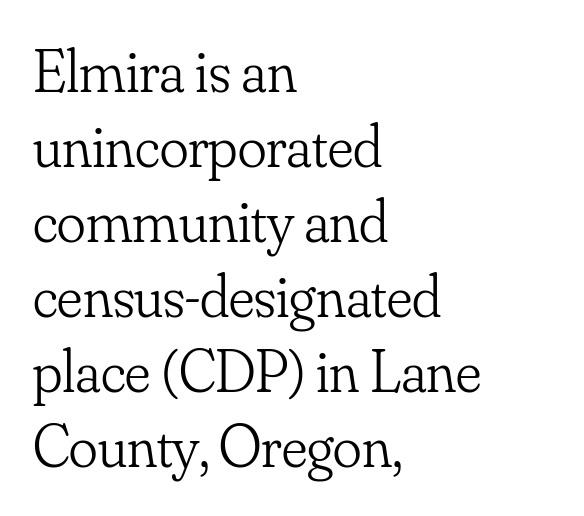
Q: Is the text bold? A: No.
Q: Is the text italic (slanted)? A: No, it is upright.
Q: Is the typeface a serif or a sans-serif typeface? A: Serif.
Q: Is the text underlined? A: No.
Q: How is the paragraph aligned? A: Left-aligned.
Q: Is the spacing between letters normal or unusually wide? A: Normal.
Q: Is the spacing between lines tight, normal or loose? A: Normal.
Q: Width (condensed, normal, or wide)? A: Normal.
Q: Stroke contrast? A: Low.
Q: x-height? A: Small.
Q: Monospaced? A: No.
